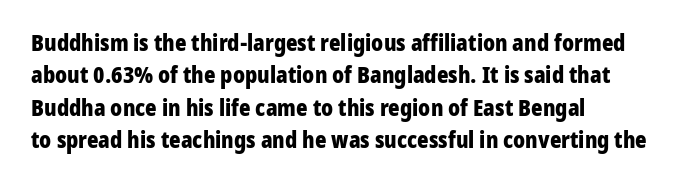
{"italic": "no", "bold": "yes", "underline": "no", "align": "left", "line_spacing": "normal", "line_spacing_ratio": 1.47, "letter_spacing": "normal", "letter_spacing_em": 0.0, "glyph_px": 22}
